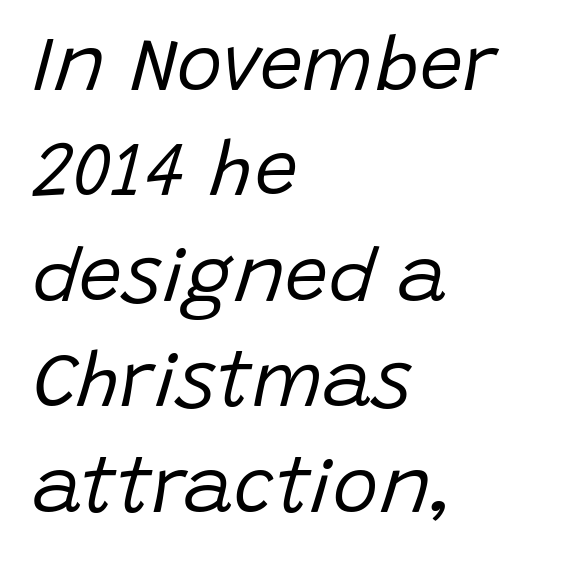
The image shows 77 px regular-weight type, italic (leaning right); set left-aligned, normal line spacing (1.37x), normal letter spacing, not underlined; low stroke contrast and a large x-height.
